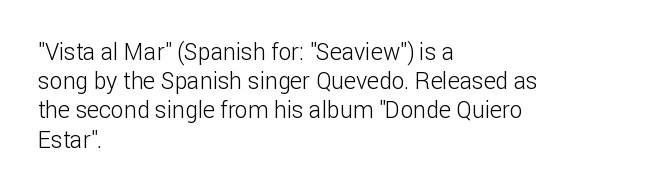
{"italic": "no", "bold": "no", "underline": "no", "align": "left", "line_spacing": "normal", "line_spacing_ratio": 1.27, "letter_spacing": "normal", "letter_spacing_em": 0.0, "glyph_px": 23}
